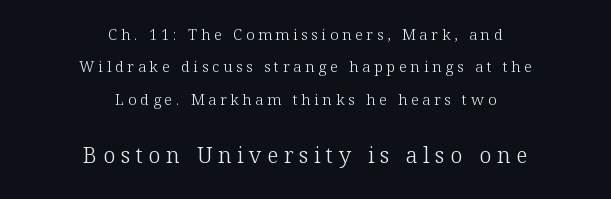
The image shows 22 px text type, upright; set centered, loose line spacing (2.16x), unusually wide letter spacing (+0.25 em), not underlined; the second (bottom) block is 1.47x larger.
